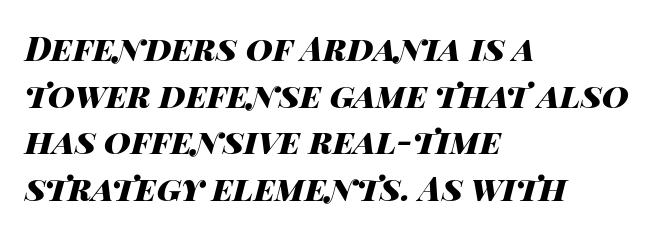
Tracking here is standard; glyphs follow each other at the usual distance. Each letter keeps its own natural width here, so spacing adapts to shape. Line beginnings align vertically; line endings do not. Notice how descenders clear the ascenders below comfortably — that's standard leading. A dark, heavy texture on the line: the type is bold. Check the space under the baseline: it is left empty.
